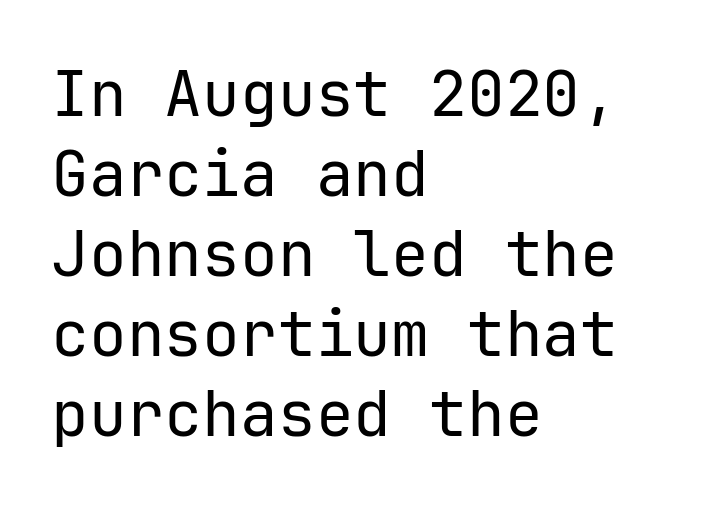
{"serif": "no", "italic": "no", "bold": "no", "weight": "regular", "width": "normal", "stroke_contrast": "low", "x_height": "medium", "monospaced": "yes", "underline": "no", "align": "left", "line_spacing": "normal", "line_spacing_ratio": 1.27, "letter_spacing": "normal", "letter_spacing_em": 0.0, "glyph_px": 63}
